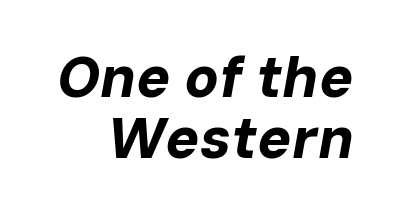
The image shows 57 px bold type, italic (leaning right); set right-aligned, tight line spacing (1.07x), normal letter spacing, not underlined; low stroke contrast and a medium x-height.
